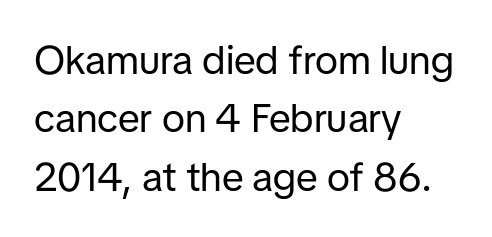
The image shows 40 px regular-weight sans-serif type, upright; set left-aligned, normal line spacing (1.46x), normal letter spacing, not underlined; low stroke contrast and a medium x-height.
